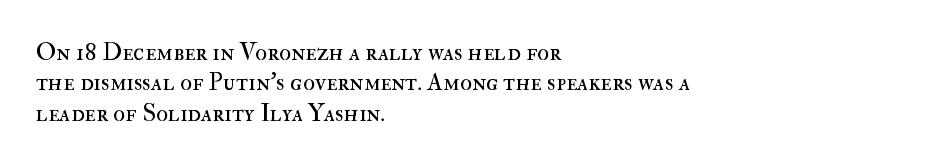
Q: Is the text bold? A: No.
Q: Is the text italic (slanted)? A: No, it is upright.
Q: Is the text underlined? A: No.
Q: How is the paragraph aligned? A: Left-aligned.
Q: Is the spacing between letters normal or unusually wide? A: Normal.
